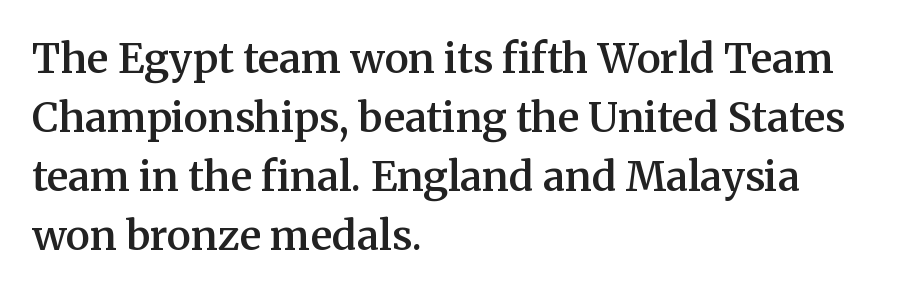
The image shows 41 px semibold serif type, upright; set left-aligned, normal line spacing (1.44x), normal letter spacing, not underlined; medium stroke contrast and a medium x-height.
